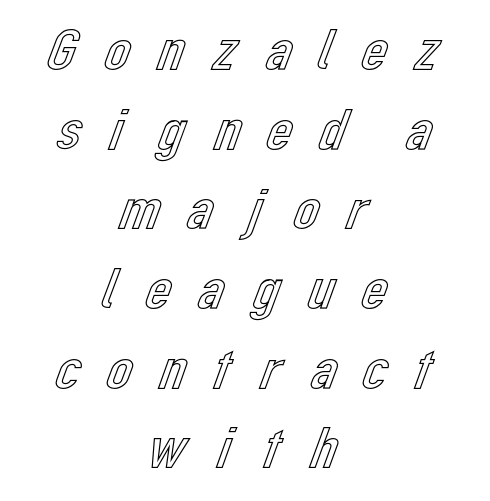
The image shows 59 px text type; set centered, normal line spacing (1.35x), unusually wide letter spacing (+0.33 em), not underlined; a medium x-height.
